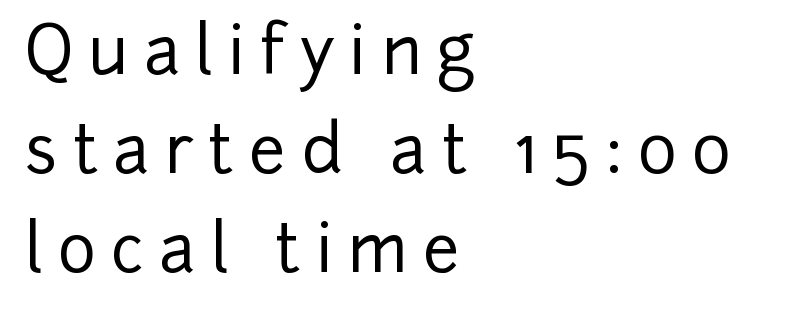
Teacher's note: observe the even left margin — that is flush-left alignment. Baseline-to-baseline distance is the conventional proportion of letter height. Inter-character spacing is expanded well beyond the font's built-in metrics. The passage shown is not underscored anywhere. It's the straight-up-and-down kind of type.
